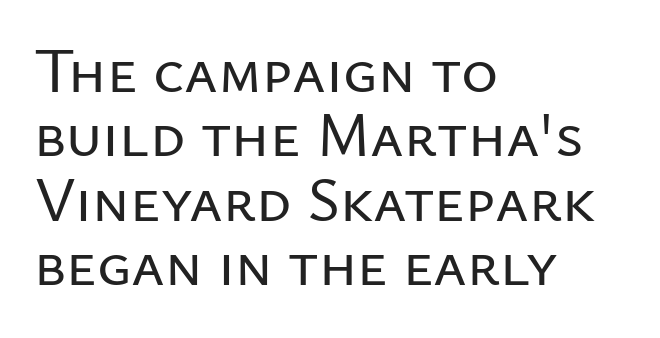
Q: Is the text italic (slanted)? A: No, it is upright.
Q: Is the typeface a serif or a sans-serif typeface? A: Sans-serif.
Q: Is the text underlined? A: No.
Q: How is the paragraph aligned? A: Left-aligned.
Q: Is the spacing between letters normal or unusually wide? A: Normal.
Q: Is the spacing between lines tight, normal or loose? A: Tight.
Q: Width (condensed, normal, or wide)? A: Normal.
Q: Stroke contrast? A: Low.
Q: x-height? A: Medium.
Q: Monospaced? A: No.
